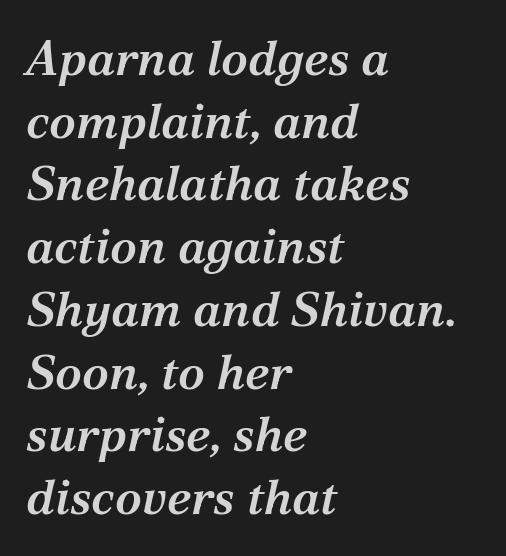
Q: Is the text bold? A: Semi-bold.
Q: Is the text italic (slanted)? A: Yes, it leans right by about 12 degrees.
Q: Is the typeface a serif or a sans-serif typeface? A: Serif.
Q: Is the text underlined? A: No.
Q: How is the paragraph aligned? A: Left-aligned.
Q: Is the spacing between letters normal or unusually wide? A: Normal.
Q: Is the spacing between lines tight, normal or loose? A: Normal.
Q: Width (condensed, normal, or wide)? A: Normal.
Q: Stroke contrast? A: Medium.
Q: x-height? A: Medium.
Q: Monospaced? A: No.
